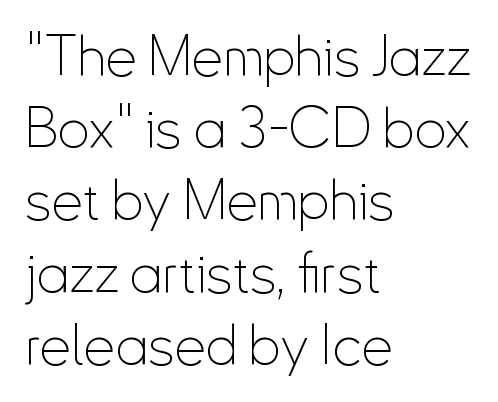
The image shows 56 px thin, condensed sans-serif type, upright; set left-aligned, normal line spacing (1.29x), normal letter spacing, not underlined; low stroke contrast and a small x-height.
